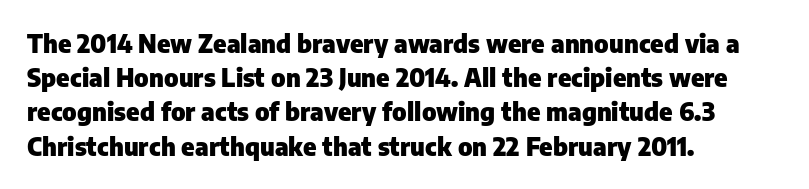
{"italic": "no", "bold": "yes", "underline": "no", "align": "left", "line_spacing": "normal", "line_spacing_ratio": 1.37, "letter_spacing": "normal", "letter_spacing_em": 0.0, "glyph_px": 25}
